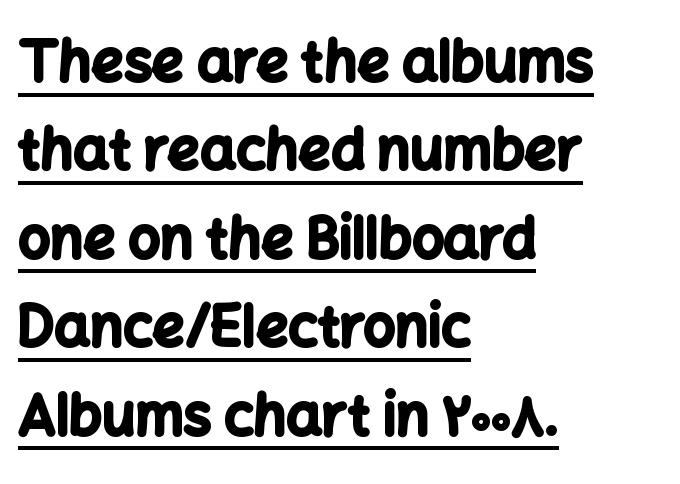
{"serif": "no", "italic": "no", "bold": "yes", "weight": "bold", "width": "normal", "stroke_contrast": "low", "x_height": "medium", "monospaced": "no", "underline": "yes", "align": "left", "line_spacing": "normal", "line_spacing_ratio": 1.58, "letter_spacing": "normal", "letter_spacing_em": 0.0, "glyph_px": 56}
